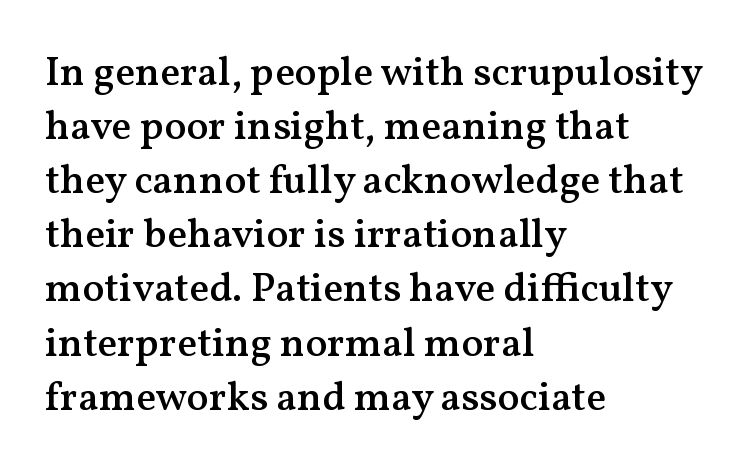
Horizontal alignment here is leftward, the default for most running prose. Characters remain perfectly vertical along every line. Nothing unusual about the tracking: characters are spaced as the font intends. Moderately thickened strokes mark this as semibold type. The letters carry serifs — small finishing strokes at the ends of their stems. These lines are rendered in a variable-pitch font.
